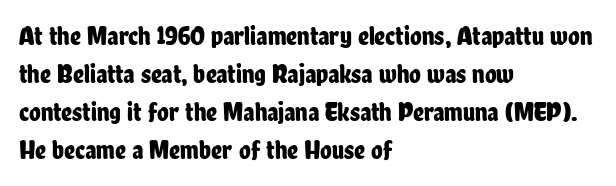
Every stem runs plumb, perpendicular to the baseline. No extra tracking has been applied to these lines. Students, observe: this is what conventionally led text looks like. The rendering anchors every line to the left-hand side. Just letters on the line, the space beneath them empty.
